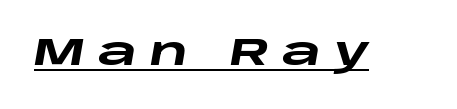
The image shows 38 px heavy, wide type, italic (leaning right); set unusually wide letter spacing (+0.34 em), underlined; low stroke contrast and a large x-height.
